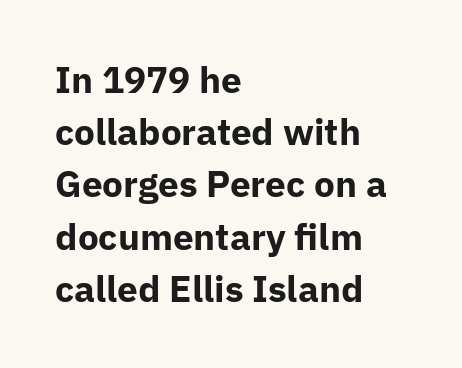
Q: Is the text bold? A: Yes.
Q: Is the text italic (slanted)? A: No, it is upright.
Q: Is the typeface a serif or a sans-serif typeface? A: Sans-serif.
Q: Is the text underlined? A: No.
Q: How is the paragraph aligned? A: Left-aligned.
Q: Is the spacing between letters normal or unusually wide? A: Normal.
Q: Is the spacing between lines tight, normal or loose? A: Normal.
Q: Width (condensed, normal, or wide)? A: Normal.
Q: Stroke contrast? A: Low.
Q: x-height? A: Medium.
Q: Monospaced? A: No.
